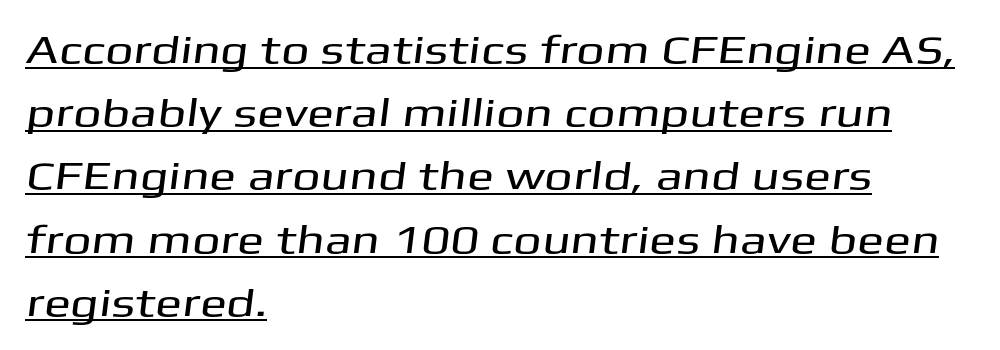
{"serif": "no", "width": "wide", "stroke_contrast": "medium", "x_height": "medium", "monospaced": "no", "underline": "yes", "align": "left", "line_spacing": "normal", "line_spacing_ratio": 1.58, "letter_spacing": "normal", "letter_spacing_em": 0.0, "glyph_px": 40}
